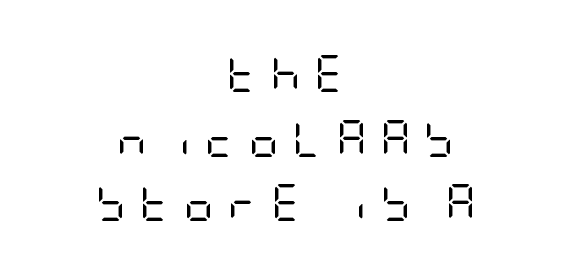
Q: Is the text bold? A: No.
Q: Is the text italic (slanted)? A: No, it is upright.
Q: Is the typeface a serif or a sans-serif typeface? A: Sans-serif.
Q: Is the text underlined? A: No.
Q: How is the paragraph aligned? A: Centered.
Q: Is the spacing between letters normal or unusually wide? A: Unusually wide.
Q: Width (condensed, normal, or wide)? A: Condensed.
Q: Stroke contrast? A: Low.
Q: x-height? A: Large.
